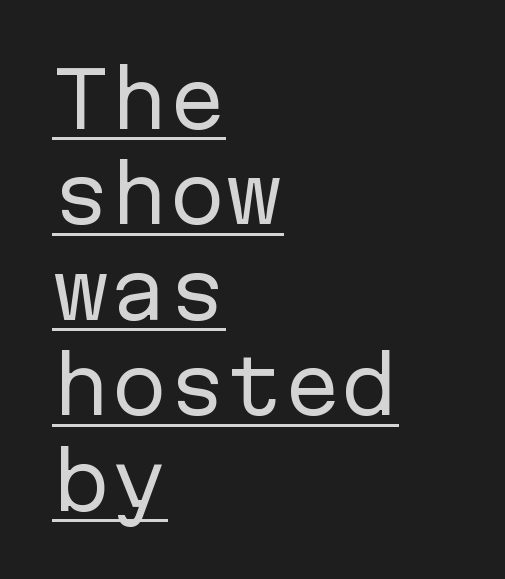
Regarding serifs, this sample does without them. Monospaced: the letters line up in strict vertical columns. Does the lettering tilt? It doesn't — this is upright. The glyphs are accompanied by a horizontal stroke just below them. The tracking reads as untouched default to a designer's eye. The cut favours lightness, reaching ordinary text weight at its darkest.
